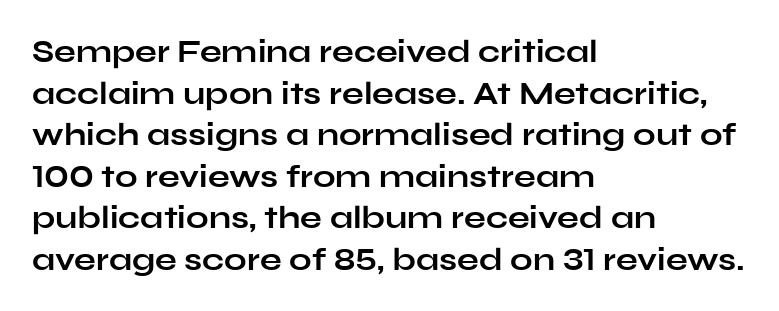
The image shows 32 px bold, wide sans-serif type, upright; set left-aligned, normal line spacing (1.3x), normal letter spacing, not underlined; low stroke contrast and a medium x-height.
